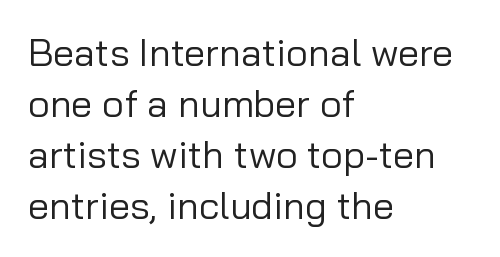
Rule under the text: the space is simply empty. Standard letterfit; no display-style spreading of the glyphs. To sum up the face: it is a sans, with no serifs. A typesetter would call this proportional, since set widths differ per character.
